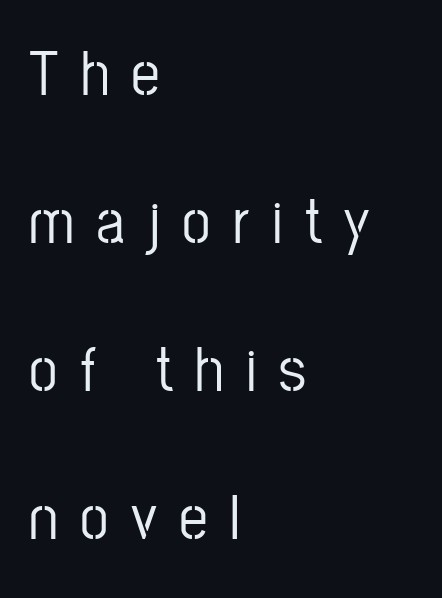
The passage shown stacks its lines with a broad gap. No italicization has been applied; the sample stays upright. The words here are not underlined. The letters are spread apart with noticeably loose tracking.
